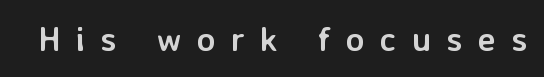
Q: Is the text bold? A: Yes.
Q: Is the text italic (slanted)? A: No, it is upright.
Q: Is the typeface a serif or a sans-serif typeface? A: Sans-serif.
Q: Is the text underlined? A: No.
Q: Is the spacing between letters normal or unusually wide? A: Unusually wide.
Q: Width (condensed, normal, or wide)? A: Normal.
Q: Stroke contrast? A: Low.
Q: x-height? A: Medium.
Q: Monospaced? A: No.
